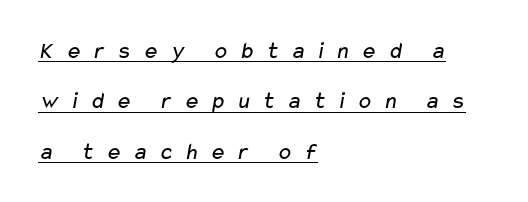
Q: Is the text bold? A: No.
Q: Is the text underlined? A: Yes.
Q: How is the paragraph aligned? A: Left-aligned.
Q: Is the spacing between letters normal or unusually wide? A: Unusually wide.
Q: Is the spacing between lines tight, normal or loose? A: Loose.
